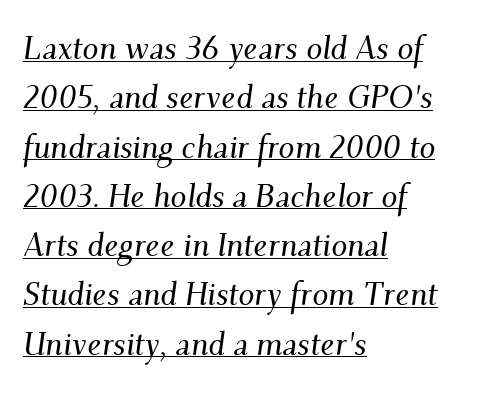
Spacing between characters is what you'd get straight out of the box. You could not count columns in this text — the font is proportionally spaced. Each line starts at the same left margin while the right side varies. Observe the lean: these are italic letterforms. The rendering shows small feet on the letterforms — a serif design. This block has exactly the height ordinary leading produces.
